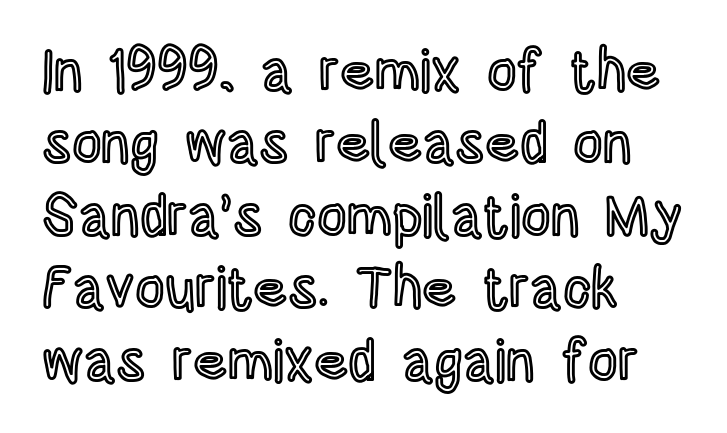
The image shows 58 px condensed type, upright; set left-aligned, normal line spacing (1.25x), normal letter spacing, not underlined; a large x-height.
